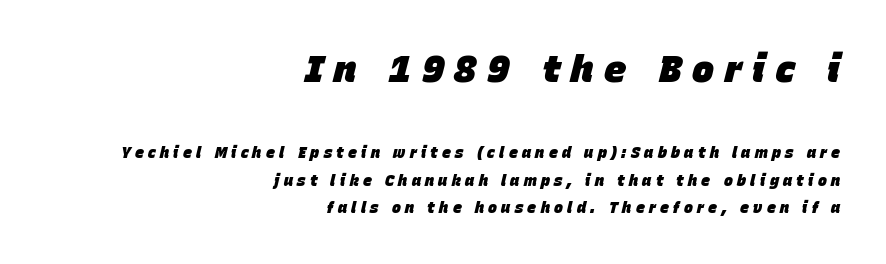
The typesetter chose a ragged-left arrangement here. What stands out about the letter spacing? Its width — letters are far apart. Is the lower block the larger one? No — the upper block carries the bigger type. Unmarked baselines from the first word to the last.
